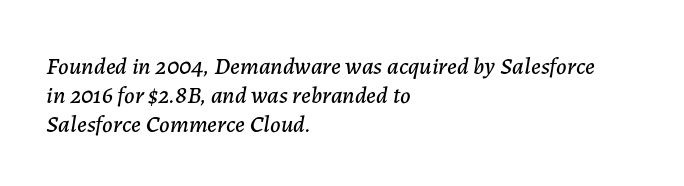
The image shows 24 px text type, italic (leaning right); set left-aligned, line spacing 1.2x, normal letter spacing, not underlined.
